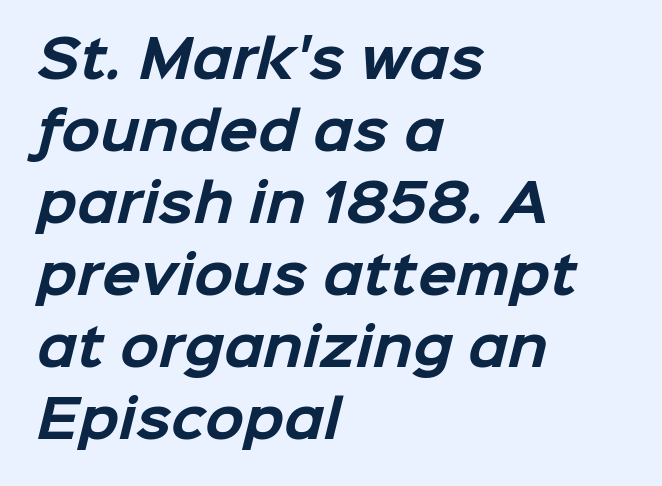
The image shows 51 px bold sans-serif type; set left-aligned, normal line spacing (1.41x), normal letter spacing, not underlined; low stroke contrast and a medium x-height.
